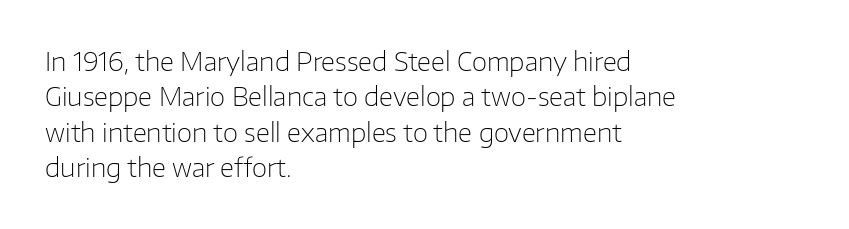
The image shows 25 px text type, upright; set left-aligned, normal line spacing (1.42x), normal letter spacing, not underlined.
